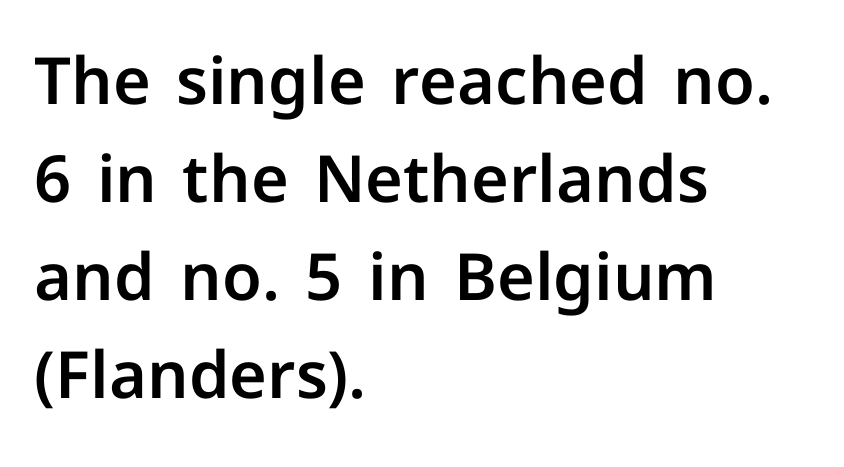
{"serif": "no", "italic": "no", "width": "normal", "stroke_contrast": "low", "x_height": "medium", "monospaced": "no", "underline": "no", "align": "left", "line_spacing": "normal", "line_spacing_ratio": 1.51, "letter_spacing": "normal", "letter_spacing_em": 0.0, "glyph_px": 65}
